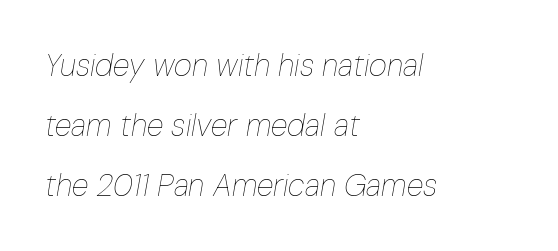
Q: Is the text bold? A: No.
Q: Is the text italic (slanted)? A: Yes, it leans right by about 10 degrees.
Q: Is the text underlined? A: No.
Q: How is the paragraph aligned? A: Left-aligned.
Q: Is the spacing between letters normal or unusually wide? A: Normal.
Q: Is the spacing between lines tight, normal or loose? A: Loose.
Q: Width (condensed, normal, or wide)? A: Condensed.
Q: Stroke contrast? A: Low.
Q: x-height? A: Medium.
Q: Monospaced? A: No.
